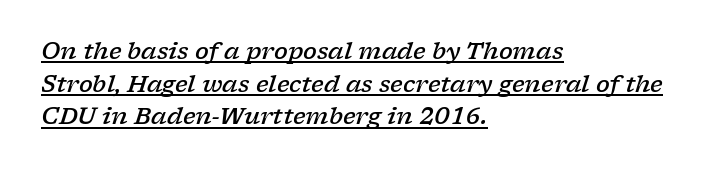
Reading down the block, your eye returns to a fixed left position each line. The letters sit at their default tracking, neither squeezed nor spread. If you drew a line through each stem, it would be angled. Somebody hit Ctrl+U on this one — the words are underlined. Stems and bowls a touch heavier than normal — semibold. Whoever set this chose a conventional vertical rhythm.
